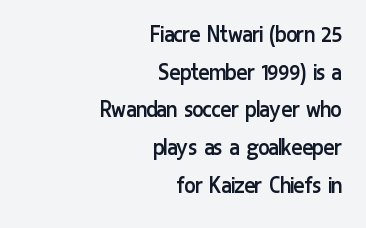
Leading matches the norm, producing a regular column. What stands out about the letter spacing? Nothing — it is the standard amount. The paragraph has a hard right edge and a soft left edge. Check the space under the baseline: it is left empty. Heft: none added — not bold.
